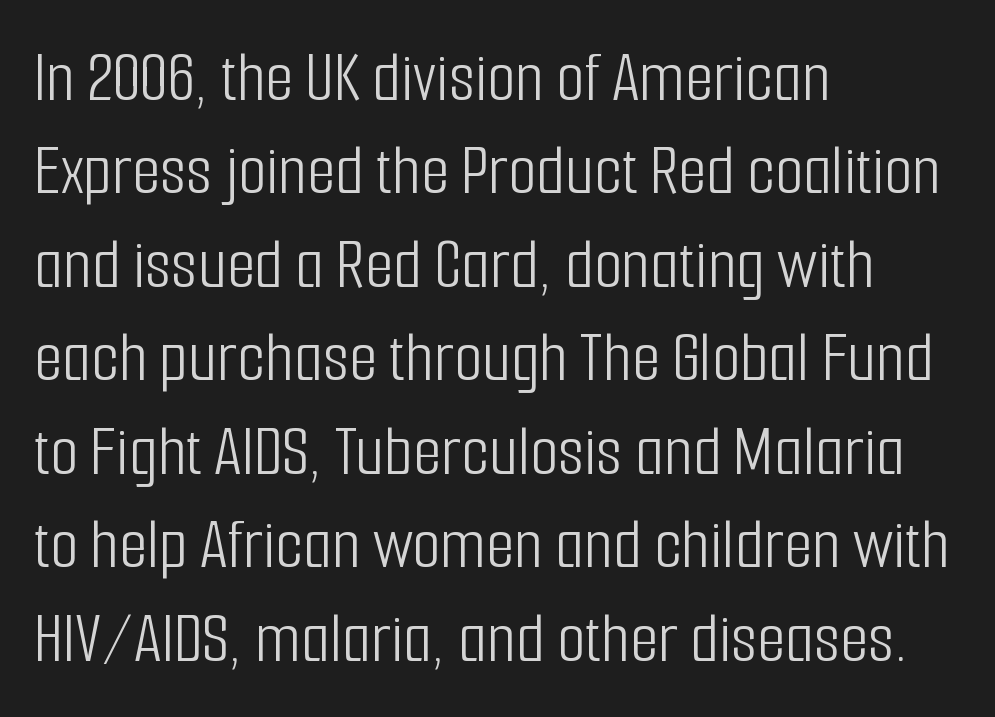
The image shows 73 px light, condensed sans-serif type, upright; set left-aligned, normal line spacing (1.28x), normal letter spacing, not underlined; low stroke contrast and a medium x-height.
